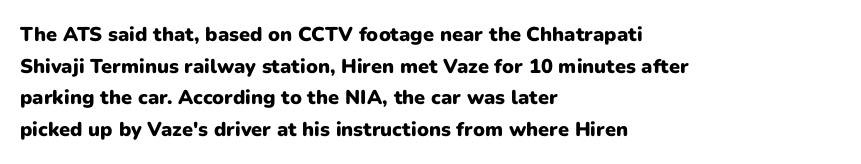
If you drew a line through each stem, it would be perfectly vertical. Nobody drew a line under any word here. A full-strength bold gives these letters their thick strokes. Honestly, the letter spacing is just normal — you wouldn't notice it. Left-aligned paragraph, ragged on the right.
